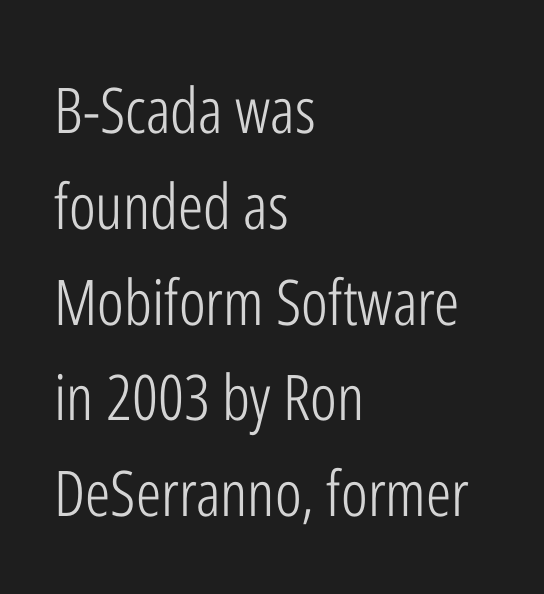
The image shows 63 px light, condensed sans-serif type, upright; set left-aligned, normal line spacing (1.52x), normal letter spacing, not underlined; low stroke contrast and a medium x-height.
